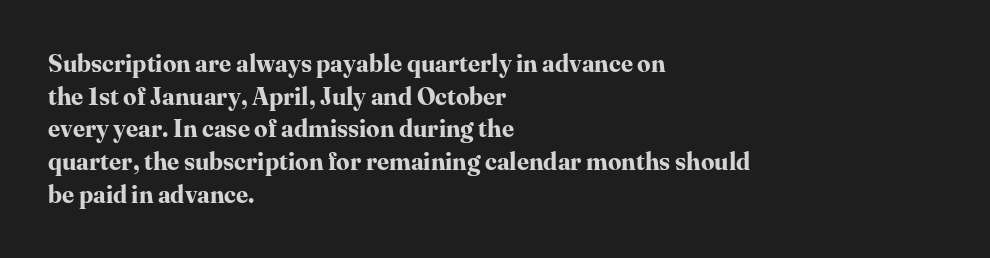
Q: Is the text bold? A: Yes.
Q: Is the text italic (slanted)? A: No, it is upright.
Q: Is the text underlined? A: No.
Q: How is the paragraph aligned? A: Left-aligned.
Q: Is the spacing between letters normal or unusually wide? A: Normal.
Q: Is the spacing between lines tight, normal or loose? A: Normal.
